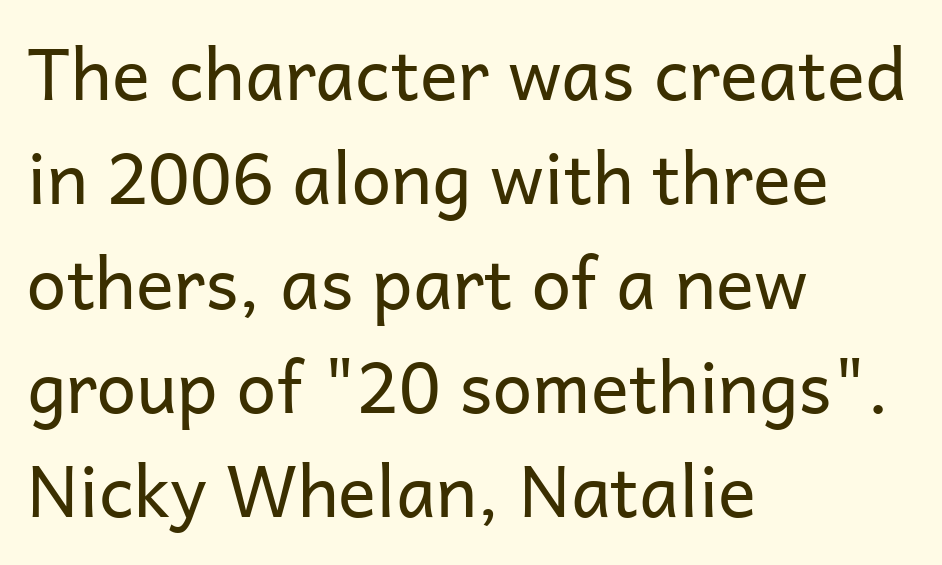
Q: Is the text bold? A: No.
Q: Is the text italic (slanted)? A: No, it is upright.
Q: Is the typeface a serif or a sans-serif typeface? A: Sans-serif.
Q: Is the text underlined? A: No.
Q: How is the paragraph aligned? A: Left-aligned.
Q: Is the spacing between letters normal or unusually wide? A: Normal.
Q: Is the spacing between lines tight, normal or loose? A: Normal.
Q: Width (condensed, normal, or wide)? A: Normal.
Q: Stroke contrast? A: Low.
Q: x-height? A: Medium.
Q: Monospaced? A: No.
